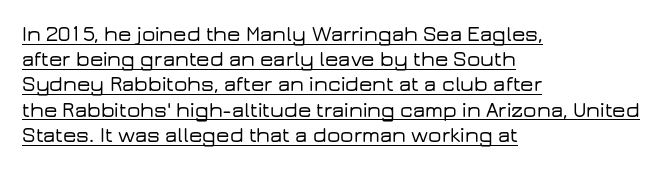
Q: Is the text italic (slanted)? A: No, it is upright.
Q: Is the text underlined? A: Yes.
Q: How is the paragraph aligned? A: Left-aligned.
Q: Is the spacing between letters normal or unusually wide? A: Normal.
